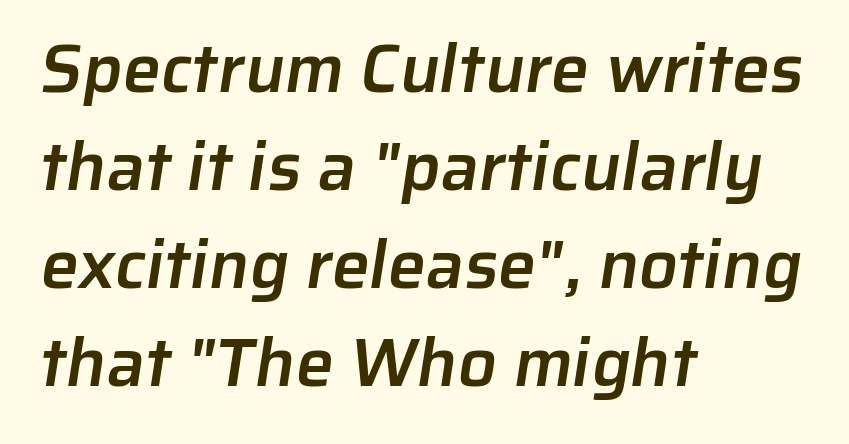
Q: Is the text bold? A: Semi-bold.
Q: Is the typeface a serif or a sans-serif typeface? A: Sans-serif.
Q: Is the text underlined? A: No.
Q: How is the paragraph aligned? A: Left-aligned.
Q: Is the spacing between letters normal or unusually wide? A: Normal.
Q: Is the spacing between lines tight, normal or loose? A: Normal.
Q: Width (condensed, normal, or wide)? A: Normal.
Q: Stroke contrast? A: Low.
Q: x-height? A: Medium.
Q: Monospaced? A: No.
